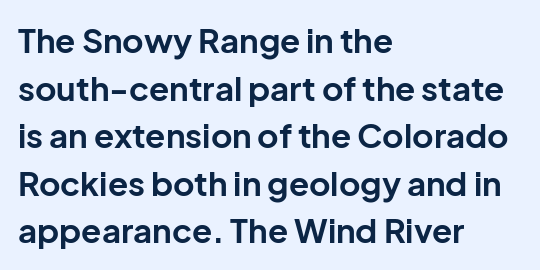
Q: Is the text bold? A: Yes.
Q: Is the text italic (slanted)? A: No, it is upright.
Q: Is the typeface a serif or a sans-serif typeface? A: Sans-serif.
Q: Is the text underlined? A: No.
Q: How is the paragraph aligned? A: Left-aligned.
Q: Is the spacing between letters normal or unusually wide? A: Normal.
Q: Is the spacing between lines tight, normal or loose? A: Normal.
Q: Width (condensed, normal, or wide)? A: Normal.
Q: Stroke contrast? A: Low.
Q: x-height? A: Medium.
Q: Monospaced? A: No.
